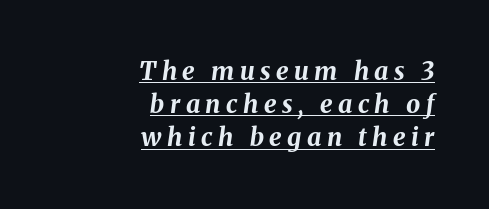
Does a line run under the words? Yes, clearly. The line-height multiplier appears to be the usual default. How heavy is the stroke? Heavy — this is a bold. The tracking reads as deliberately expanded to a designer's eye. Leftover space on each line is placed entirely before the opening word.
